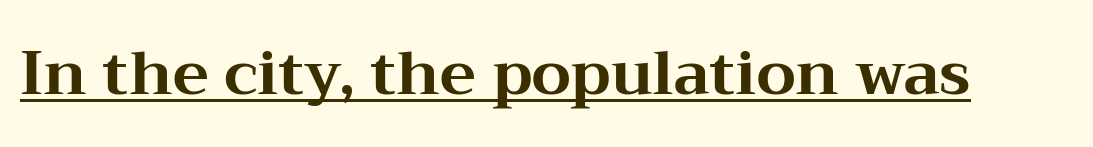
Q: Is the text bold? A: Yes.
Q: Is the text italic (slanted)? A: No, it is upright.
Q: Is the typeface a serif or a sans-serif typeface? A: Serif.
Q: Is the text underlined? A: Yes.
Q: Is the spacing between letters normal or unusually wide? A: Normal.
Q: Width (condensed, normal, or wide)? A: Wide.
Q: Stroke contrast? A: Medium.
Q: x-height? A: Medium.
Q: Monospaced? A: No.
